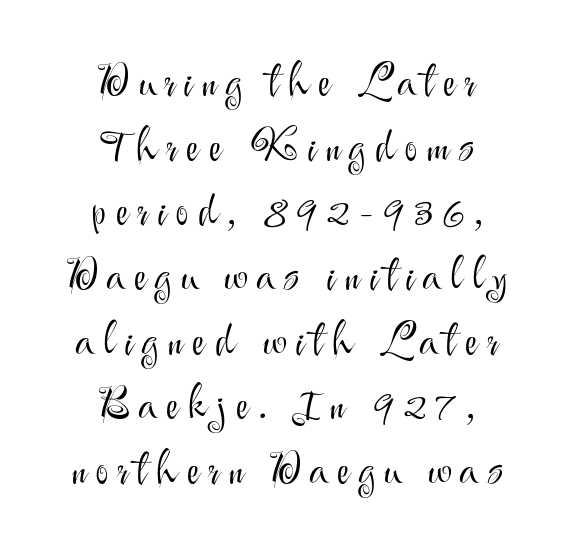
The image shows 44 px light sans-serif type; set centered, normal line spacing (1.47x), unusually wide letter spacing (+0.21 em), not underlined; medium stroke contrast and a small x-height.
